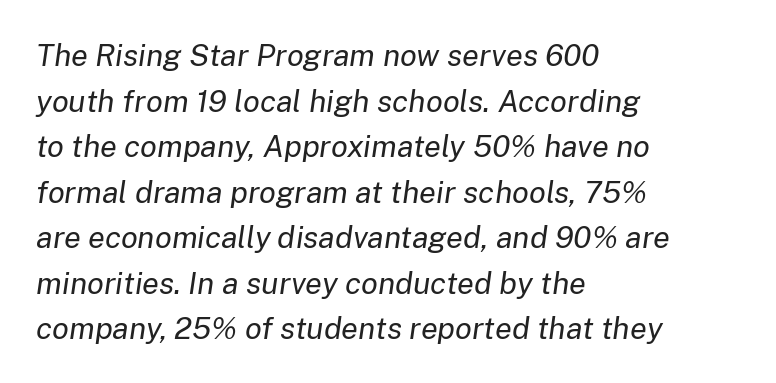
The image shows 31 px regular-weight type, italic (leaning right); set left-aligned, normal line spacing (1.47x), normal letter spacing, not underlined; low stroke contrast and a medium x-height.
